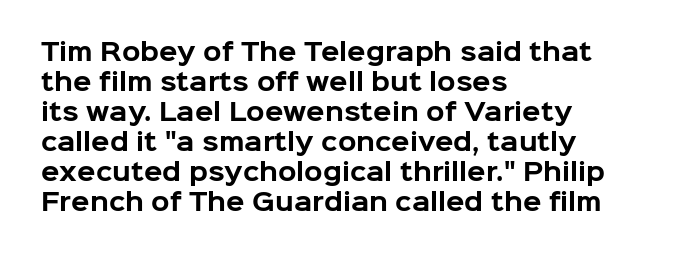
The characters look thick and weighty, a clear bold. Rows of type keep a routine distance in the vertical direction. Each word holds together tightly as a unit, with standard inter-letter gaps. Does the copy run flush right? No — it runs flush left. Beneath every word, the page is bare.
